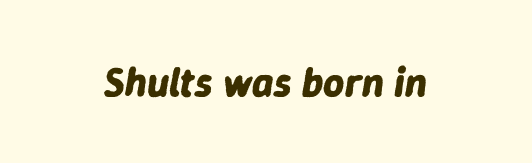
{"italic": "yes", "lean": "right", "slant_degrees": 9, "bold": "yes", "weight": "bold", "width": "normal", "stroke_contrast": "low", "x_height": "medium", "monospaced": "no", "underline": "no", "letter_spacing": "normal", "letter_spacing_em": 0.0, "glyph_px": 41}
